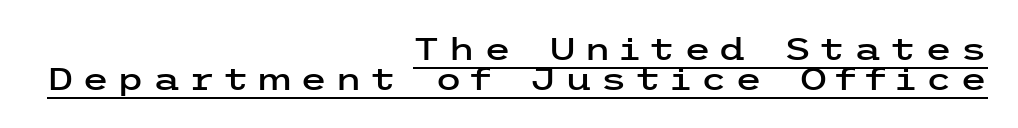
Letter spacing: wide. Italic: no, the glyphs are upright roman. Right-aligned paragraph, ragged on the left. Every word sits above its own underline.
